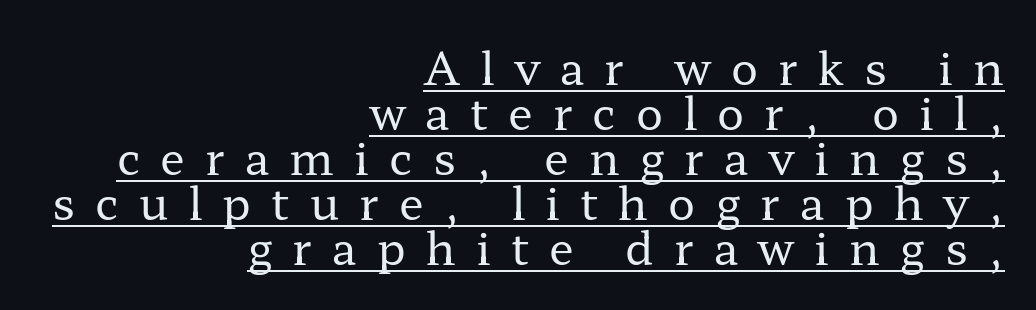
Q: Is the text bold? A: No.
Q: Is the text italic (slanted)? A: No, it is upright.
Q: Is the typeface a serif or a sans-serif typeface? A: Serif.
Q: Is the text underlined? A: Yes.
Q: How is the paragraph aligned? A: Right-aligned.
Q: Is the spacing between letters normal or unusually wide? A: Unusually wide.
Q: Is the spacing between lines tight, normal or loose? A: Tight.
Q: Width (condensed, normal, or wide)? A: Wide.
Q: Stroke contrast? A: Low.
Q: x-height? A: Medium.
Q: Monospaced? A: No.
